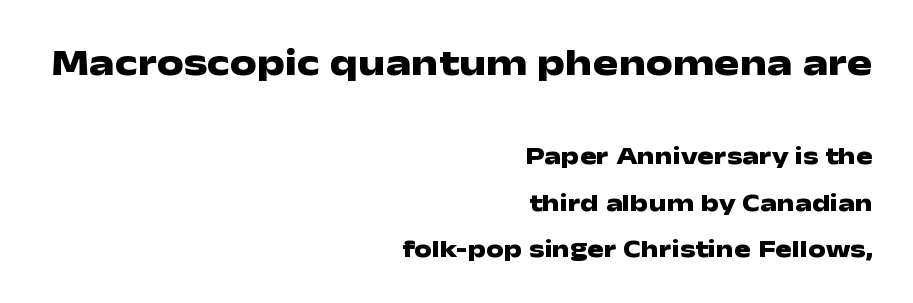
{"serif": "no", "italic": "no", "bold": "yes", "weight": "heavy", "width": "wide", "stroke_contrast": "low", "x_height": "medium", "monospaced": "no", "underline": "no", "align": "right", "line_spacing_ratio": 1.86, "letter_spacing": "normal", "letter_spacing_em": 0.0, "larger_block": "first", "size_ratio": 1.52, "glyph_px": 38}
